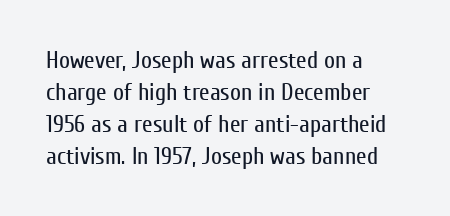
{"italic": "no", "bold": "no", "underline": "no", "align": "left", "line_spacing": "normal", "line_spacing_ratio": 1.33, "letter_spacing": "normal", "letter_spacing_em": 0.0, "glyph_px": 24}
